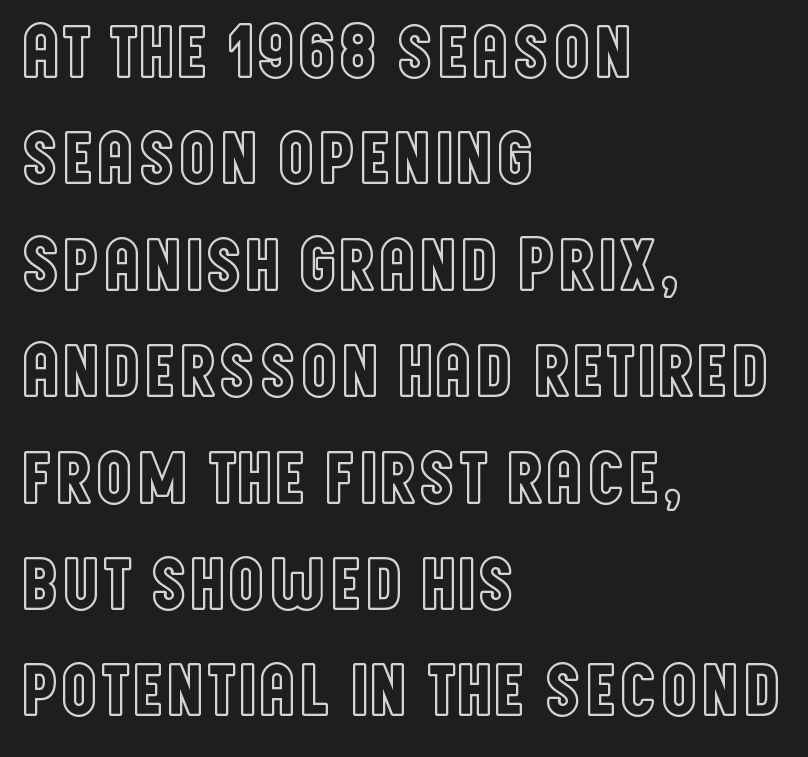
{"italic": "no", "width": "condensed", "x_height": "large", "monospaced": "no", "underline": "no", "align": "left", "line_spacing": "normal", "line_spacing_ratio": 1.4, "letter_spacing": "normal", "letter_spacing_em": 0.0, "glyph_px": 76}
